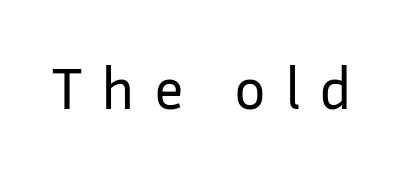
Q: Is the text bold? A: No.
Q: Is the text italic (slanted)? A: No, it is upright.
Q: Is the typeface a serif or a sans-serif typeface? A: Sans-serif.
Q: Is the text underlined? A: No.
Q: Is the spacing between letters normal or unusually wide? A: Unusually wide.
Q: Width (condensed, normal, or wide)? A: Normal.
Q: Stroke contrast? A: Low.
Q: x-height? A: Medium.
Q: Monospaced? A: No.
